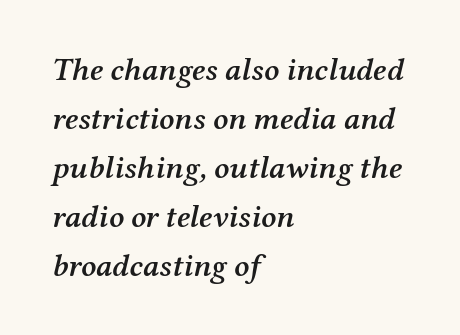
The face used here is seriffed, in the tradition of book romans. Standard letterfit; no display-style spreading of the glyphs. Caption: semibold face, moderately heavy strokes. The text carries the slant typical of an italic or oblique font. Beneath every word, the page is bare. Character widths vary here, with narrow letters taking less room than wide ones.
